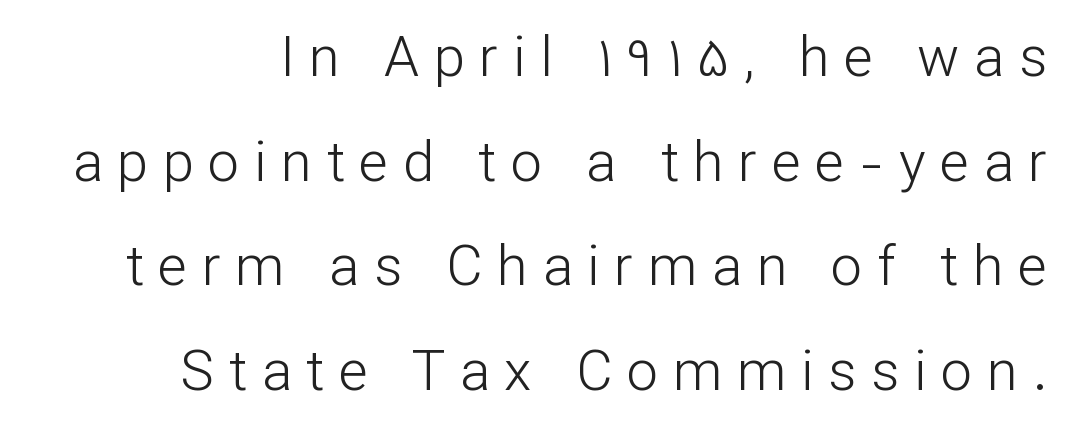
The image shows 56 px light sans-serif type, upright; set right-aligned, line spacing 1.87x, unusually wide letter spacing (+0.26 em), not underlined; low stroke contrast and a medium x-height.
